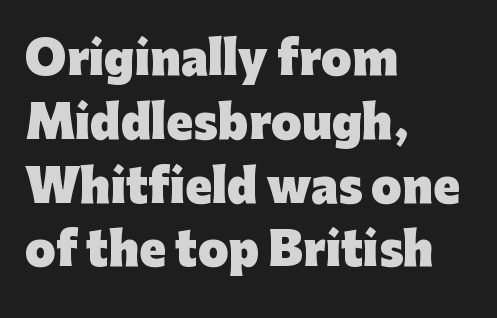
This is the regular roman posture of the typeface. Do the characters align in a grid? No, the font is proportional. Reading down the column, the eye jumps a familiar distance to each next line. Is this a sans? Yes — the strokes have no serifs. Casual observation: everything's shoved over to the left. Just letters on the line, the space beneath them empty.
